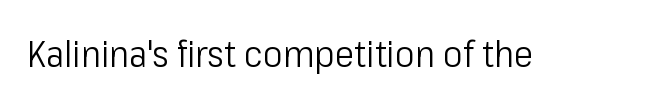
The image shows 37 px light, condensed sans-serif type, upright; set normal letter spacing, not underlined; low stroke contrast and a medium x-height.
